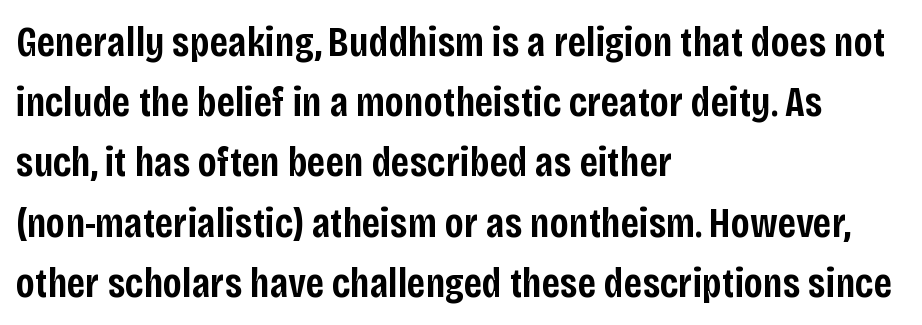
{"serif": "no", "italic": "no", "bold": "semi", "weight": "semibold", "width": "condensed", "stroke_contrast": "low", "x_height": "large", "monospaced": "no", "underline": "no", "align": "left", "line_spacing": "normal", "line_spacing_ratio": 1.4, "letter_spacing": "normal", "letter_spacing_em": 0.0, "glyph_px": 43}
